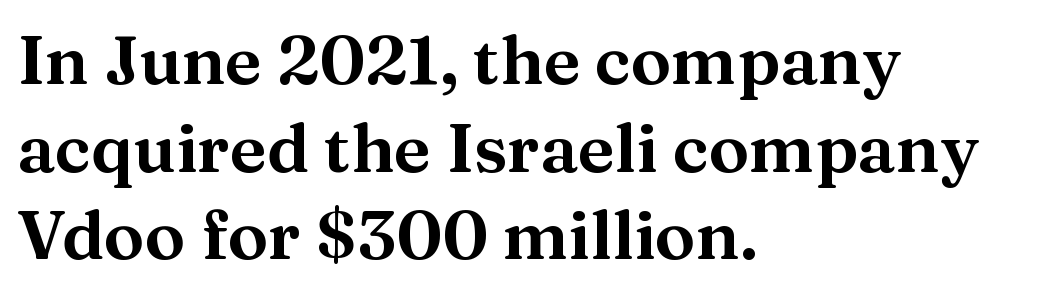
The image shows 68 px wide serif type, upright; set left-aligned, normal line spacing (1.29x), normal letter spacing, not underlined; medium stroke contrast and a medium x-height.
